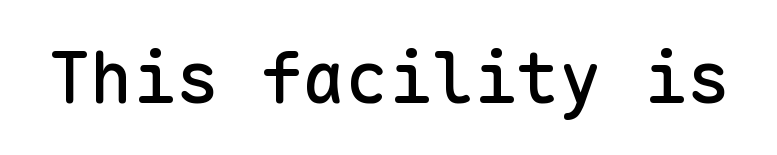
The image shows 71 px sans-serif type, upright, monospaced; set normal letter spacing, not underlined; low stroke contrast and a medium x-height.
